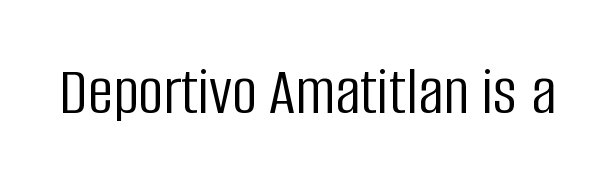
Vertical strokes here are truly vertical. The words here are not underlined. Looks like regular typesetting: each glyph gets only the width it needs. Unbolded letterforms with no extra heft. Words appear dense and cohesive because spacing is normal.
